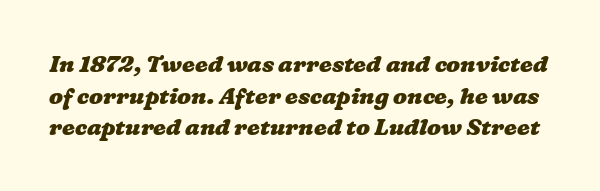
{"bold": "yes", "underline": "no", "line_spacing": "normal", "line_spacing_ratio": 1.37, "letter_spacing": "normal", "letter_spacing_em": 0.0, "glyph_px": 23}
